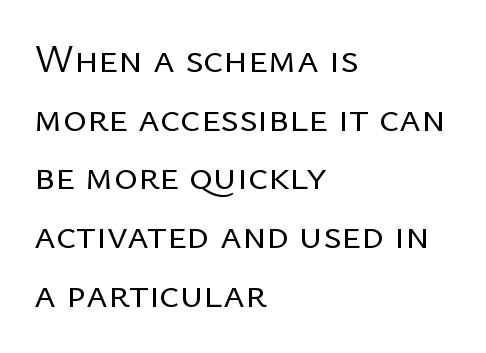
Q: Is the text bold? A: No.
Q: Is the text italic (slanted)? A: No, it is upright.
Q: Is the typeface a serif or a sans-serif typeface? A: Sans-serif.
Q: Is the text underlined? A: No.
Q: How is the paragraph aligned? A: Left-aligned.
Q: Is the spacing between letters normal or unusually wide? A: Normal.
Q: Is the spacing between lines tight, normal or loose? A: Normal.
Q: Width (condensed, normal, or wide)? A: Normal.
Q: Stroke contrast? A: Low.
Q: x-height? A: Medium.
Q: Monospaced? A: No.
